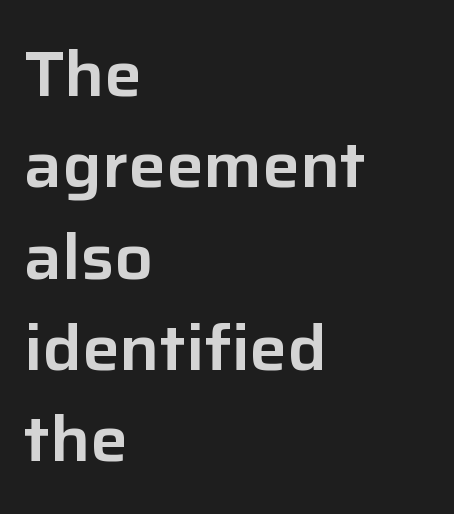
The image shows 63 px sans-serif type, upright; set left-aligned, normal line spacing (1.45x), normal letter spacing, not underlined; low stroke contrast and a medium x-height.
